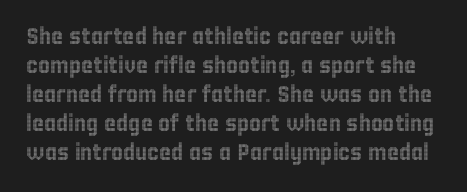
Q: Is the text italic (slanted)? A: No, it is upright.
Q: Is the text underlined? A: No.
Q: How is the paragraph aligned? A: Left-aligned.
Q: Is the spacing between letters normal or unusually wide? A: Normal.
Q: Is the spacing between lines tight, normal or loose? A: Normal.
